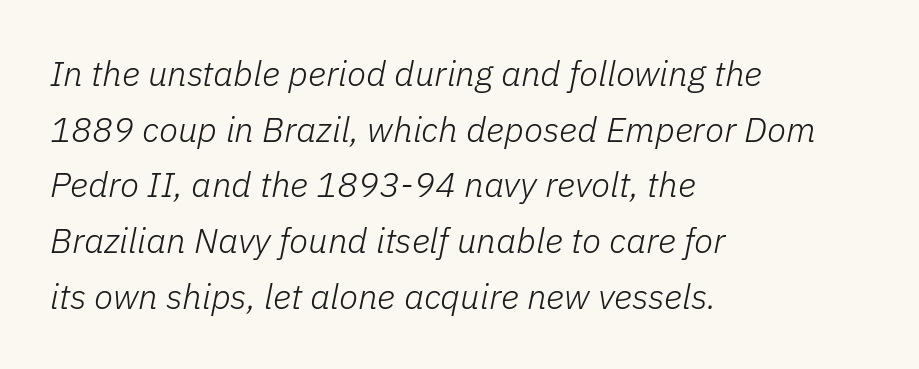
Leading: standard. The typesetter chose a ragged-right arrangement here. Type without underlining. Characters follow at the spacing the type designer built in. It's the slanting kind of type. Proportional: the letters do not fall into vertical columns.
